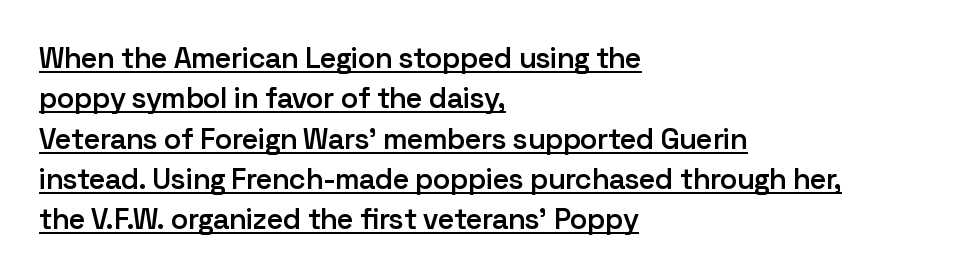
Q: Is the text bold? A: Semi-bold.
Q: Is the text italic (slanted)? A: No, it is upright.
Q: Is the typeface a serif or a sans-serif typeface? A: Sans-serif.
Q: Is the text underlined? A: Yes.
Q: How is the paragraph aligned? A: Left-aligned.
Q: Is the spacing between letters normal or unusually wide? A: Normal.
Q: Is the spacing between lines tight, normal or loose? A: Normal.
Q: Width (condensed, normal, or wide)? A: Normal.
Q: Stroke contrast? A: Low.
Q: x-height? A: Medium.
Q: Monospaced? A: No.
